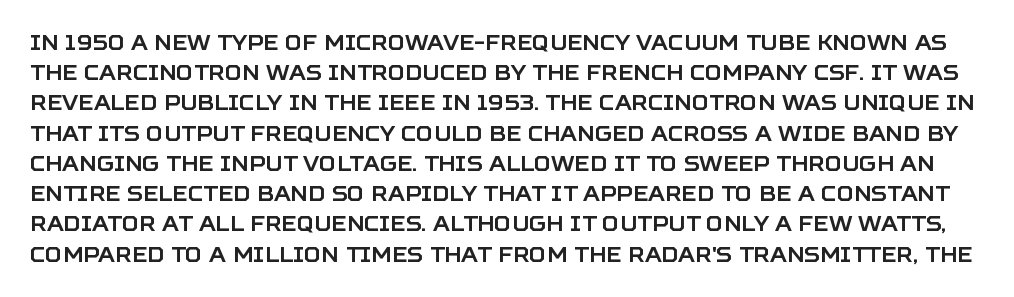
Glyph-to-glyph distance matches everyday printed text. Beneath every word, the page is bare. A typesetter would mark this as roman, not italic. The leading is moderate, giving the passage an even texture.
